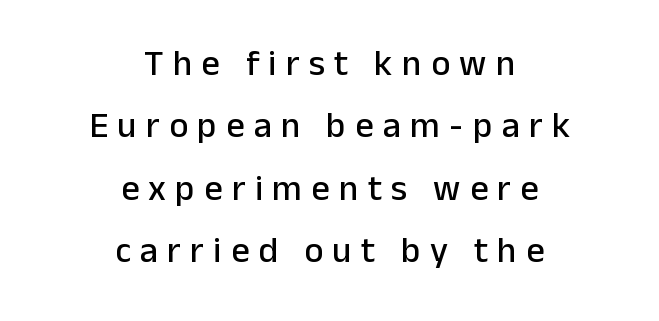
Q: Is the text italic (slanted)? A: No, it is upright.
Q: Is the typeface a serif or a sans-serif typeface? A: Sans-serif.
Q: Is the text underlined? A: No.
Q: How is the paragraph aligned? A: Centered.
Q: Is the spacing between letters normal or unusually wide? A: Unusually wide.
Q: Width (condensed, normal, or wide)? A: Normal.
Q: Stroke contrast? A: Low.
Q: x-height? A: Medium.
Q: Monospaced? A: No.
